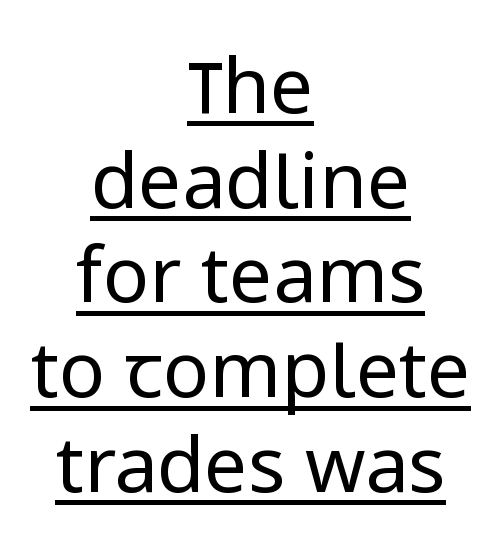
{"serif": "no", "italic": "no", "bold": "no", "weight": "regular", "width": "normal", "stroke_contrast": "low", "x_height": "medium", "monospaced": "no", "underline": "yes", "align": "center", "line_spacing_ratio": 1.23, "letter_spacing": "normal", "letter_spacing_em": 0.0, "glyph_px": 77}
